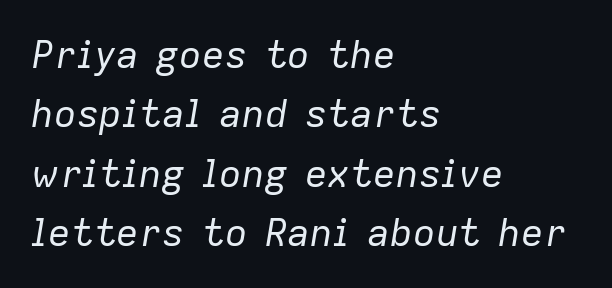
Think of a printed novel: that variable character pitch is what you see here. The area under the type is left untouched. Quick note: interline space is typical. The weight would be labelled regular, book, light, or lighter still.
